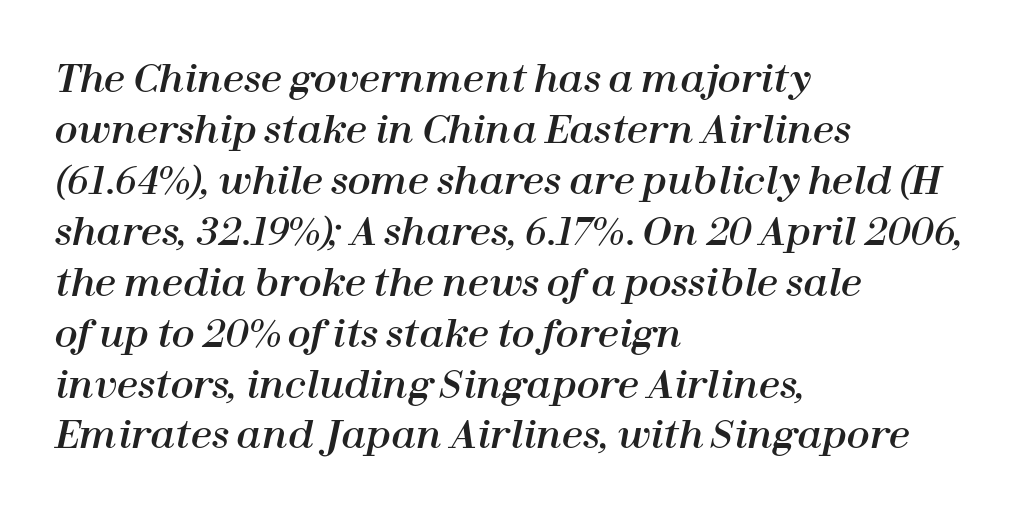
{"italic": "yes", "lean": "right", "slant_degrees": 12, "width": "normal", "stroke_contrast": "high", "x_height": "medium", "monospaced": "no", "underline": "no", "align": "left", "line_spacing": "normal", "line_spacing_ratio": 1.34, "letter_spacing": "normal", "letter_spacing_em": 0.0, "glyph_px": 38}
